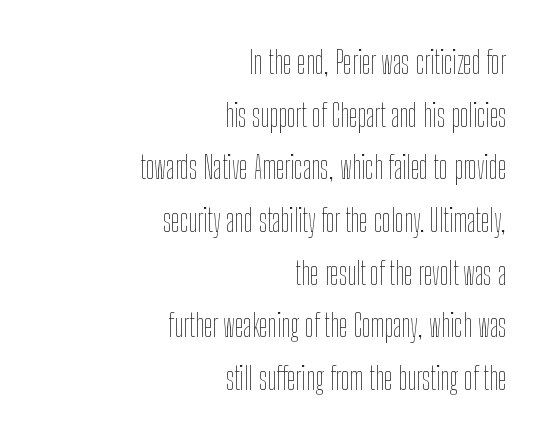
The paragraph shown leans on its right margin. A clean baseline with only descenders dipping below it. Here the designer chose a conventional face with non-uniform glyph widths. Interline gaps are of average width in this sample.
